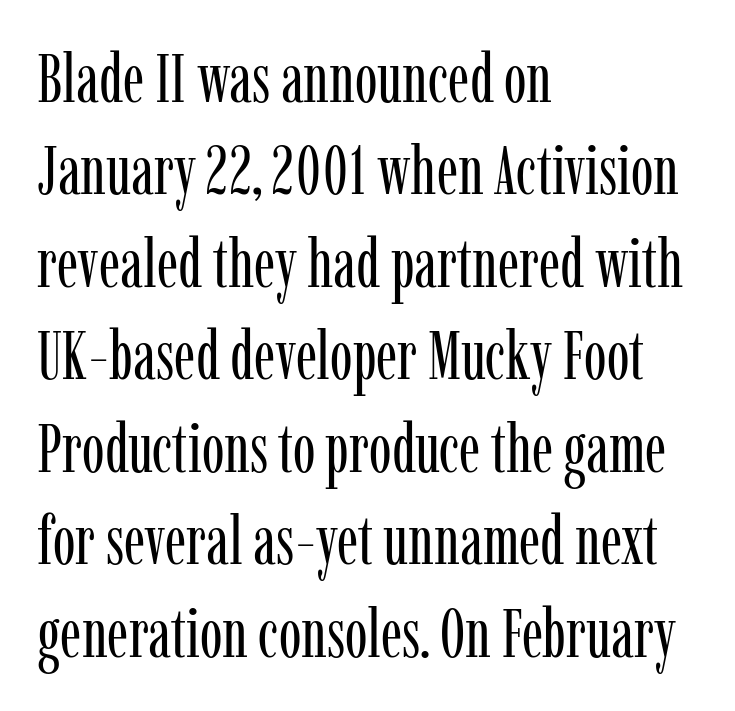
{"serif": "yes", "italic": "no", "bold": "no", "weight": "regular", "width": "condensed", "stroke_contrast": "low", "x_height": "medium", "monospaced": "no", "underline": "no", "align": "left", "line_spacing": "normal", "line_spacing_ratio": 1.36, "letter_spacing": "normal", "letter_spacing_em": 0.0, "glyph_px": 68}
